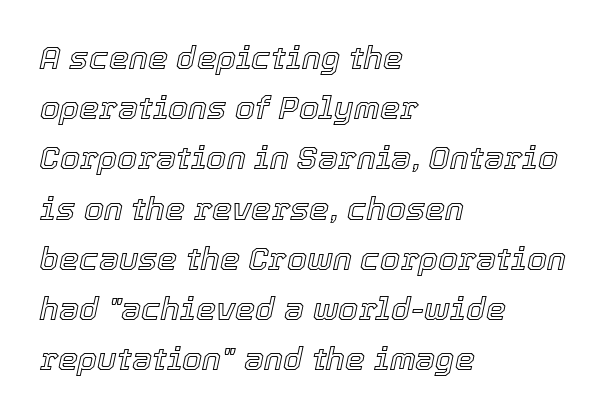
The image shows 32 px text type, italic (leaning right); set left-aligned, normal line spacing (1.57x), normal letter spacing, not underlined; a medium x-height.
